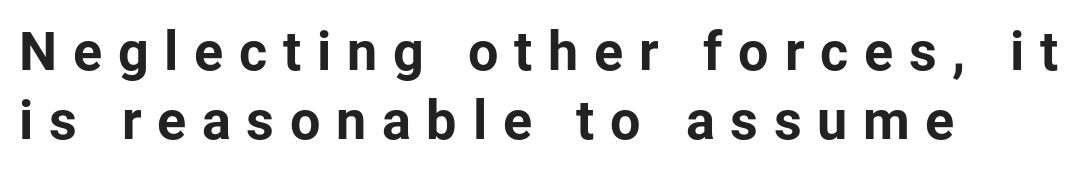
{"serif": "no", "italic": "no", "bold": "yes", "weight": "bold", "width": "normal", "stroke_contrast": "low", "x_height": "medium", "monospaced": "no", "underline": "no", "align": "left", "line_spacing": "normal", "line_spacing_ratio": 1.28, "letter_spacing": "wide", "letter_spacing_em": 0.29, "glyph_px": 54}
